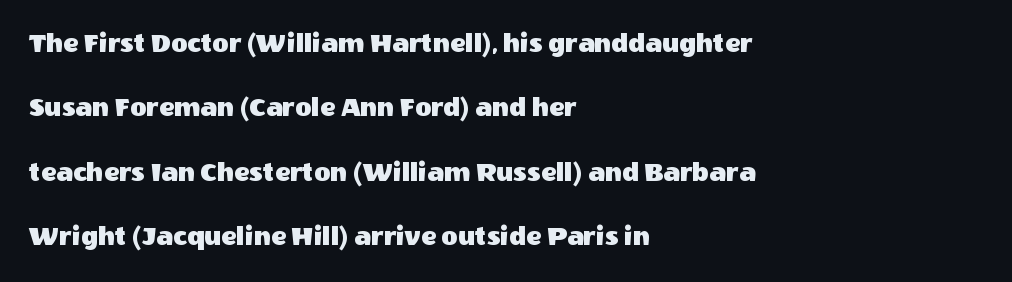
The image shows 28 px sans-serif type, upright; set left-aligned, loose line spacing (2.3x), normal letter spacing, not underlined; a large x-height.
